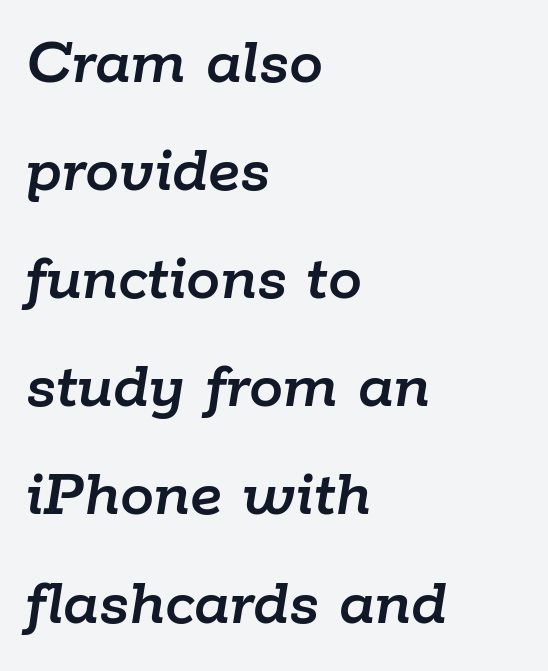
{"italic": "yes", "lean": "right", "slant_degrees": 9, "width": "normal", "stroke_contrast": "low", "x_height": "medium", "monospaced": "no", "underline": "no", "align": "left", "line_spacing": "normal", "line_spacing_ratio": 1.59, "letter_spacing": "normal", "letter_spacing_em": 0.0, "glyph_px": 68}
